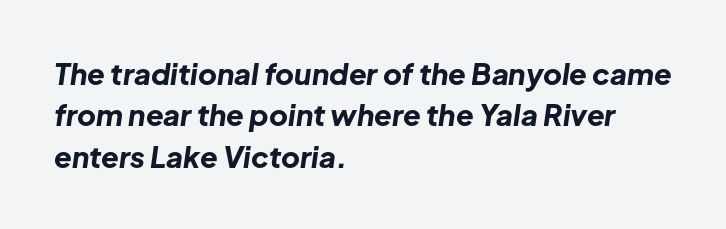
{"italic": "yes", "lean": "right", "slant_degrees": 8, "bold": "yes", "weight": "bold", "width": "normal", "stroke_contrast": "low", "x_height": "medium", "monospaced": "no", "underline": "no", "align": "left", "line_spacing": "normal", "line_spacing_ratio": 1.43, "letter_spacing": "normal", "letter_spacing_em": 0.0, "glyph_px": 29}
